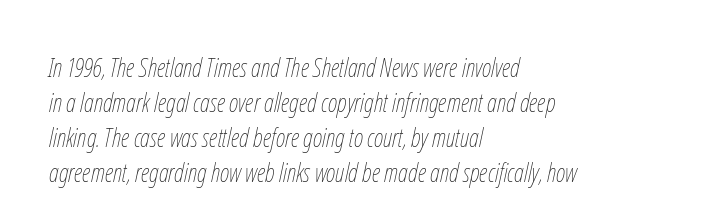
{"italic": "yes", "lean": "right", "slant_degrees": 12, "bold": "no", "underline": "no", "align": "left", "line_spacing": "normal", "line_spacing_ratio": 1.34, "letter_spacing": "normal", "letter_spacing_em": 0.0, "glyph_px": 26}
